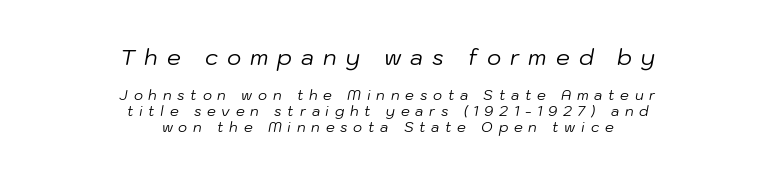
Baseline-to-baseline distance is barely more than the letter height. The cut favours lightness, reaching ordinary text weight at its darkest. The paragraph shown floats in the horizontal middle. Italic: yes, the glyphs are oblique. The strip under each line holds only bare page. Loose tracking; the words dissolve into strings of separated letters.
